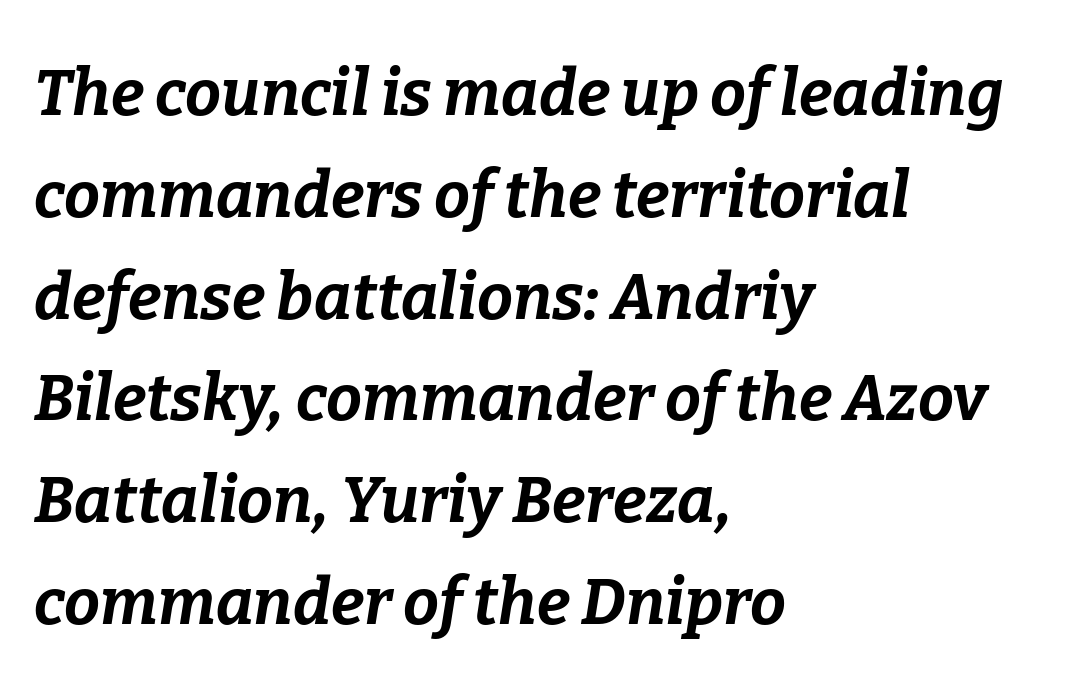
{"italic": "yes", "lean": "right", "slant_degrees": 9, "bold": "yes", "weight": "bold", "width": "normal", "stroke_contrast": "low", "x_height": "medium", "monospaced": "no", "underline": "no", "align": "left", "line_spacing": "normal", "line_spacing_ratio": 1.59, "letter_spacing": "normal", "letter_spacing_em": 0.0, "glyph_px": 64}
